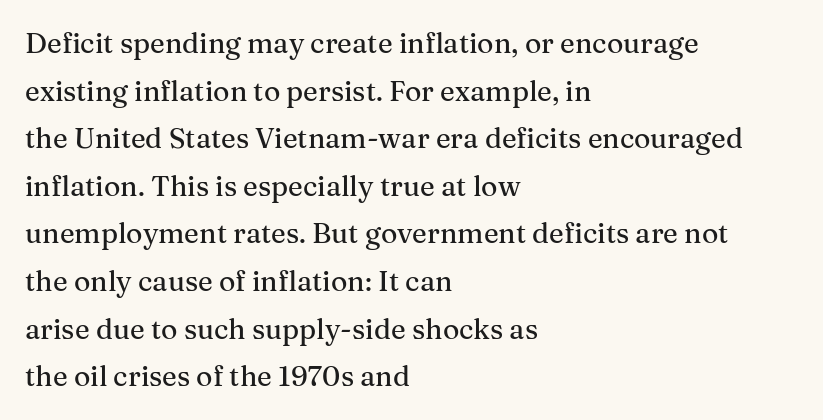
Upright lettering throughout. The letters advance in unequal steps, a hallmark of proportional type. A typesetter would call this zero additional tracking. Plain, unruled lines of type.
